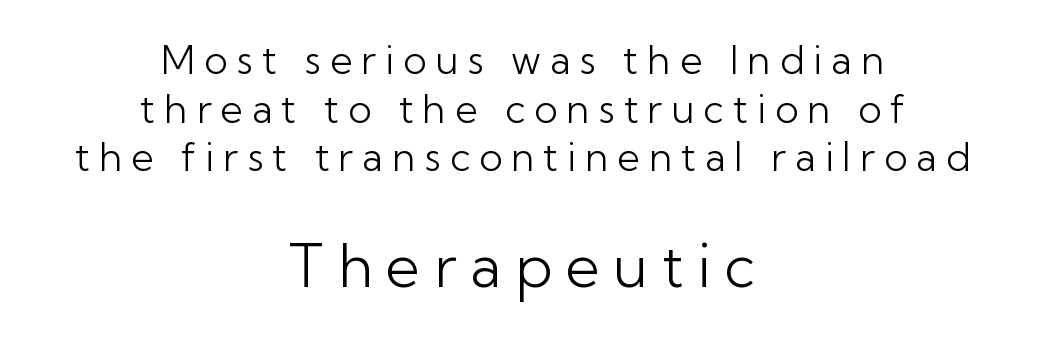
The image shows 59 px light sans-serif type, upright; set centered, normal line spacing (1.25x), unusually wide letter spacing (+0.23 em), not underlined; the second (bottom) block is 1.51x larger; low stroke contrast and a medium x-height.
